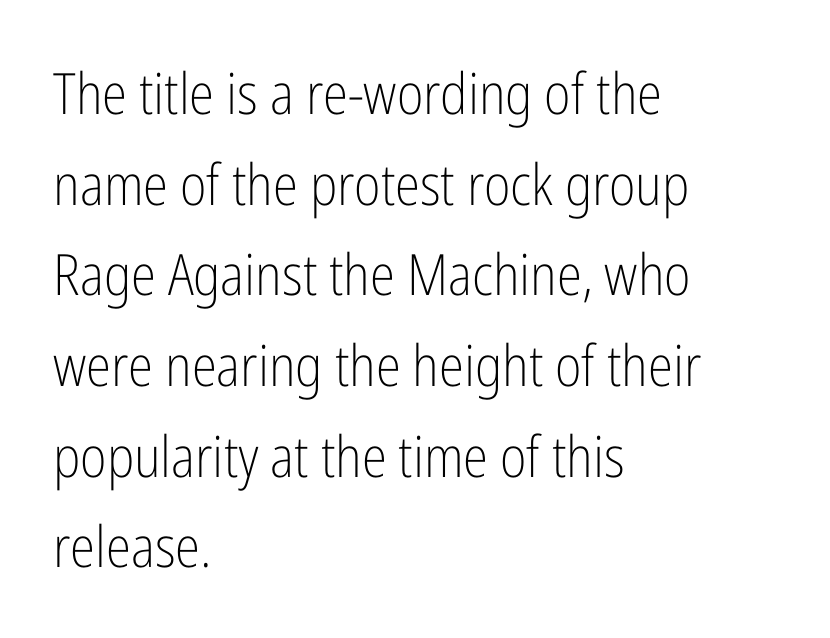
Q: Is the text bold? A: No.
Q: Is the text italic (slanted)? A: No, it is upright.
Q: Is the typeface a serif or a sans-serif typeface? A: Sans-serif.
Q: Is the text underlined? A: No.
Q: How is the paragraph aligned? A: Left-aligned.
Q: Is the spacing between letters normal or unusually wide? A: Normal.
Q: Is the spacing between lines tight, normal or loose? A: Normal.
Q: Width (condensed, normal, or wide)? A: Condensed.
Q: Stroke contrast? A: Low.
Q: x-height? A: Medium.
Q: Monospaced? A: No.
